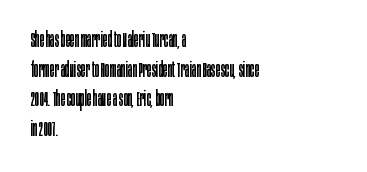
{"italic": "no", "bold": "no", "underline": "no", "align": "left", "line_spacing": "normal", "line_spacing_ratio": 1.41, "letter_spacing": "normal", "letter_spacing_em": 0.0, "glyph_px": 21}
